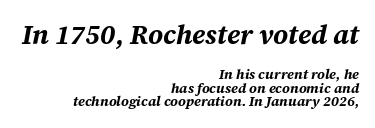
You'd pick this weight for a headline — it's a proper bold. The horizontal fit of the characters is conventional and even. The passage is arranged like a letterhead date or caption credit — flush right. A typesetter would call this leading minimal, almost set solid. Underline: absent.
